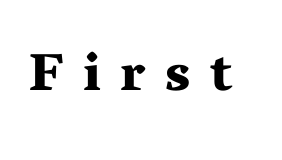
The image shows 53 px bold, wide serif type, upright; set unusually wide letter spacing (+0.37 em), not underlined; medium stroke contrast and a medium x-height.
